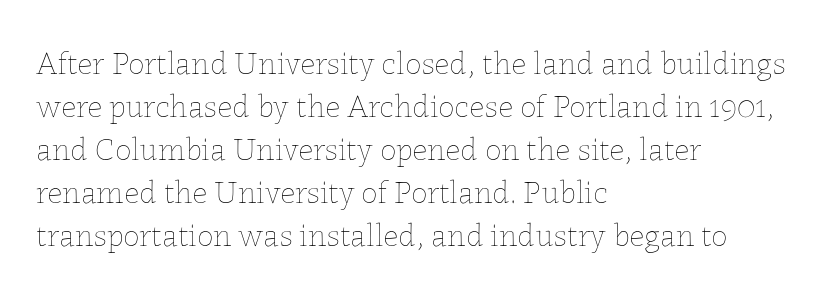
Q: Is the text bold? A: No.
Q: Is the text italic (slanted)? A: No, it is upright.
Q: Is the text underlined? A: No.
Q: How is the paragraph aligned? A: Left-aligned.
Q: Is the spacing between letters normal or unusually wide? A: Normal.
Q: Is the spacing between lines tight, normal or loose? A: Normal.
Q: Width (condensed, normal, or wide)? A: Normal.
Q: Stroke contrast? A: Low.
Q: x-height? A: Medium.
Q: Monospaced? A: No.
